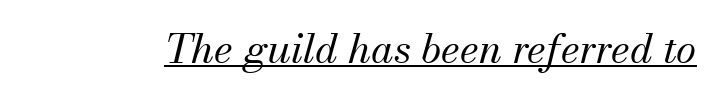
Q: Is the text bold? A: No.
Q: Is the text italic (slanted)? A: Yes, it leans right by about 13 degrees.
Q: Is the typeface a serif or a sans-serif typeface? A: Serif.
Q: Is the text underlined? A: Yes.
Q: Is the spacing between letters normal or unusually wide? A: Normal.
Q: Width (condensed, normal, or wide)? A: Normal.
Q: Stroke contrast? A: Medium.
Q: x-height? A: Small.
Q: Monospaced? A: No.
